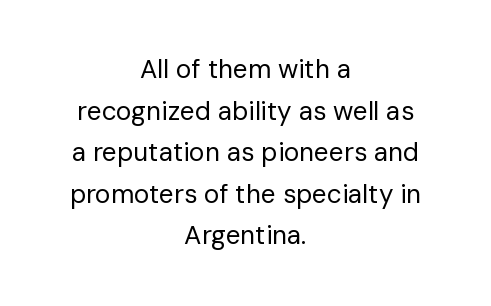
The image shows 26 px text type, upright; set centered, normal line spacing (1.6x), normal letter spacing, not underlined.
